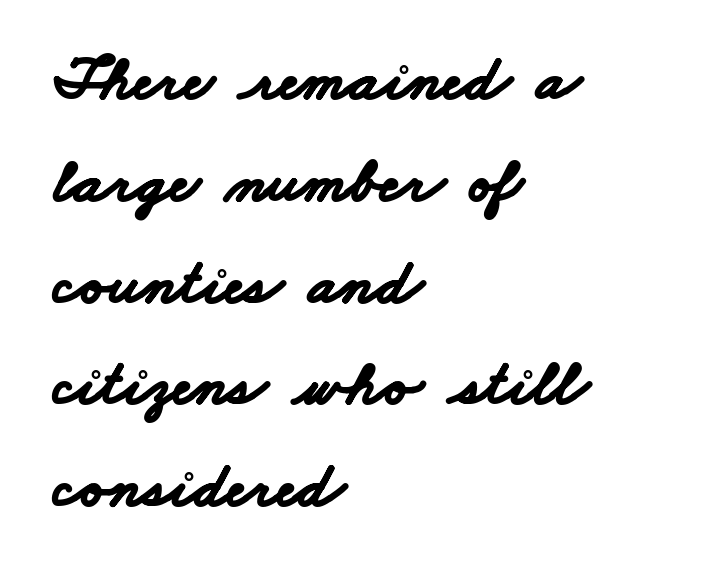
Q: Is the text bold? A: Yes.
Q: Is the typeface a serif or a sans-serif typeface? A: Sans-serif.
Q: Is the text underlined? A: No.
Q: How is the paragraph aligned? A: Left-aligned.
Q: Is the spacing between letters normal or unusually wide? A: Normal.
Q: Is the spacing between lines tight, normal or loose? A: Normal.
Q: Width (condensed, normal, or wide)? A: Wide.
Q: Stroke contrast? A: Low.
Q: x-height? A: Small.
Q: Monospaced? A: No.
